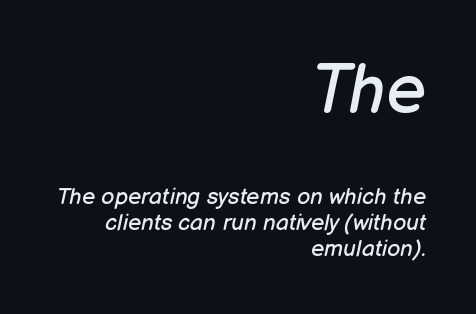
{"italic": "yes", "lean": "right", "slant_degrees": 12, "bold": "no", "weight": "regular", "width": "normal", "stroke_contrast": "low", "x_height": "medium", "monospaced": "no", "underline": "no", "align": "right", "line_spacing": "tight", "line_spacing_ratio": 1.13, "letter_spacing": "normal", "letter_spacing_em": 0.0, "larger_block": "first", "size_ratio": 3.0, "glyph_px": 69}
